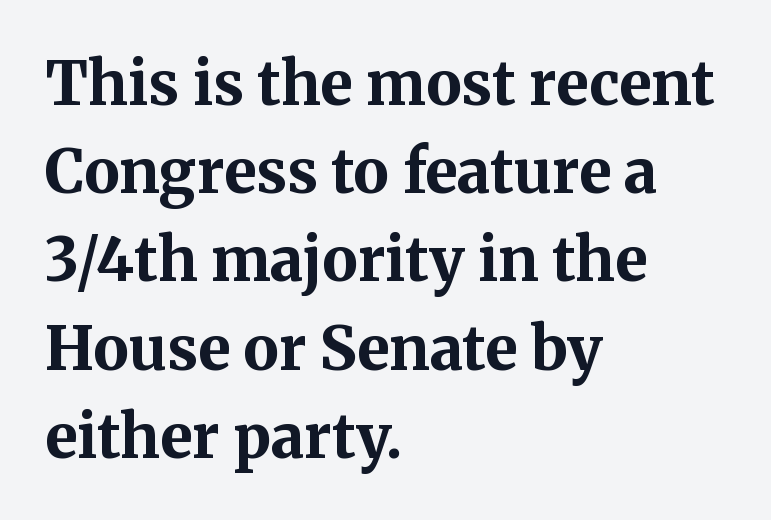
The image shows 60 px bold serif type, upright; set left-aligned, normal line spacing (1.47x), normal letter spacing, not underlined; medium stroke contrast and a medium x-height.
